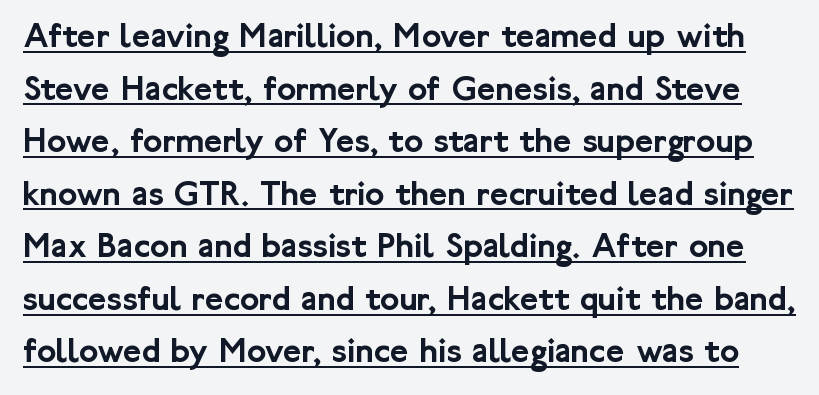
{"serif": "no", "italic": "no", "width": "normal", "stroke_contrast": "low", "x_height": "medium", "monospaced": "no", "underline": "yes", "line_spacing": "normal", "line_spacing_ratio": 1.46, "letter_spacing": "normal", "letter_spacing_em": 0.0, "glyph_px": 36}
